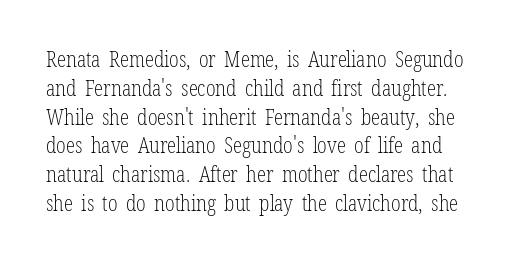
The image shows 21 px text type, upright; set normal line spacing (1.37x), normal letter spacing, not underlined.
